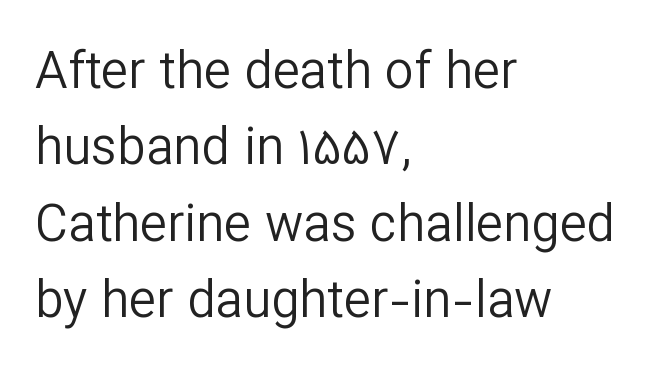
The image shows 51 px regular-weight sans-serif type, upright; set left-aligned, normal line spacing (1.5x), normal letter spacing, not underlined; low stroke contrast and a medium x-height.
